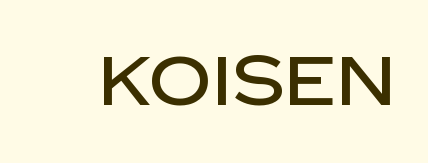
{"serif": "no", "italic": "no", "width": "normal", "stroke_contrast": "low", "x_height": "large", "monospaced": "no", "underline": "no", "letter_spacing": "normal", "letter_spacing_em": 0.0, "glyph_px": 69}
